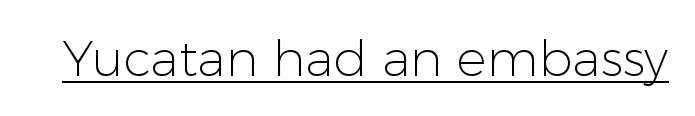
{"serif": "no", "italic": "no", "bold": "no", "weight": "light", "width": "normal", "stroke_contrast": "low", "x_height": "medium", "monospaced": "no", "underline": "yes", "letter_spacing": "normal", "letter_spacing_em": 0.0, "glyph_px": 50}
